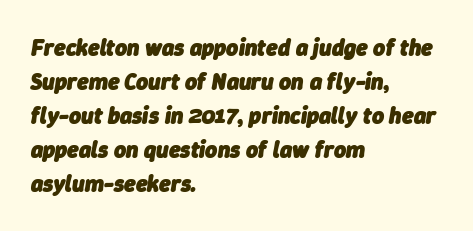
The vertical gap from one line to the next is medium. Which margin do the lines hug? The left one — the right edge is uneven. What stands out about the letter spacing? Nothing — it is the standard amount. Italic? Definitely — the glyphs are oblique. Just letters on the line, the space beneath them empty.
